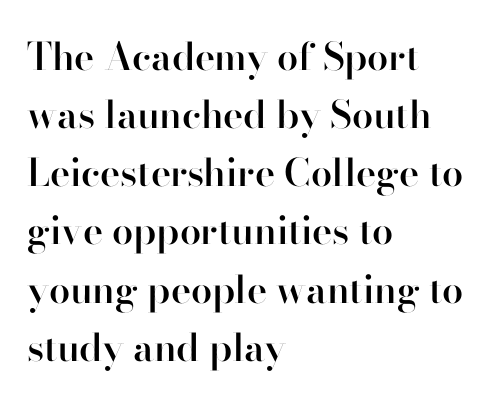
Q: Is the text bold? A: Semi-bold.
Q: Is the text italic (slanted)? A: No, it is upright.
Q: Is the typeface a serif or a sans-serif typeface? A: Sans-serif.
Q: Is the text underlined? A: No.
Q: How is the paragraph aligned? A: Left-aligned.
Q: Is the spacing between letters normal or unusually wide? A: Normal.
Q: Is the spacing between lines tight, normal or loose? A: Normal.
Q: Width (condensed, normal, or wide)? A: Normal.
Q: Stroke contrast? A: High.
Q: x-height? A: Small.
Q: Monospaced? A: No.
